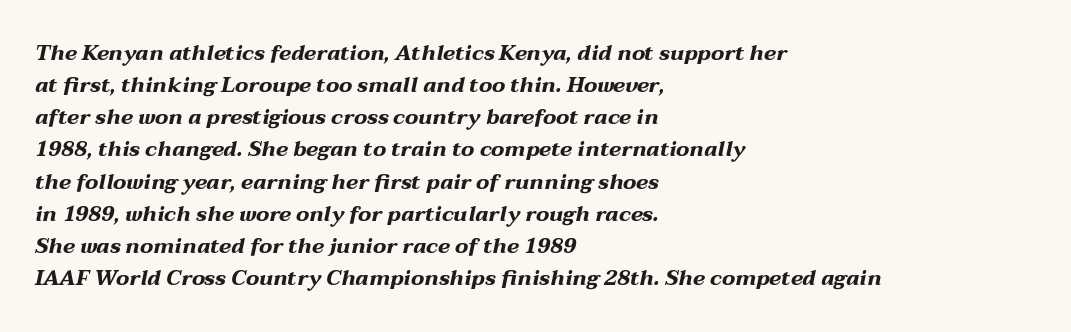
Q: Is the text bold? A: Yes.
Q: Is the text italic (slanted)? A: Yes, it leans right by about 12 degrees.
Q: Is the text underlined? A: No.
Q: How is the paragraph aligned? A: Left-aligned.
Q: Is the spacing between letters normal or unusually wide? A: Normal.
Q: Is the spacing between lines tight, normal or loose? A: Normal.
